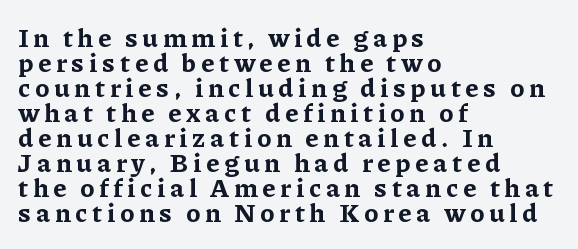
Q: Is the text bold? A: Yes.
Q: Is the text italic (slanted)? A: No, it is upright.
Q: Is the text underlined? A: No.
Q: How is the paragraph aligned? A: Left-aligned.
Q: Is the spacing between lines tight, normal or loose? A: Tight.
